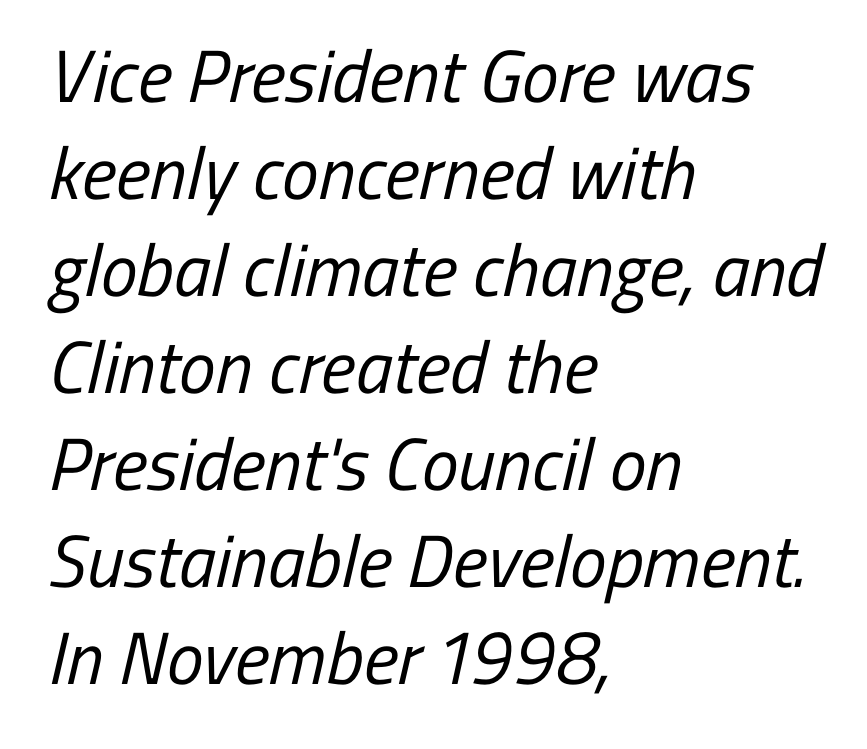
A quiet, ordinary-to-light weight characterises the typeface. Rule under the text: the space is simply empty. The setting favours the left margin, as ordinary paragraphs usually do. The leading is moderate, giving the passage an even texture. A typesetter would call this proportional, since set widths differ per character.
